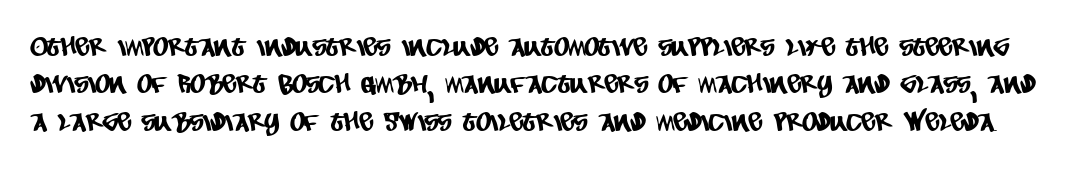
{"underline": "no", "line_spacing": "normal", "line_spacing_ratio": 1.44, "letter_spacing": "normal", "letter_spacing_em": 0.0, "glyph_px": 26}
